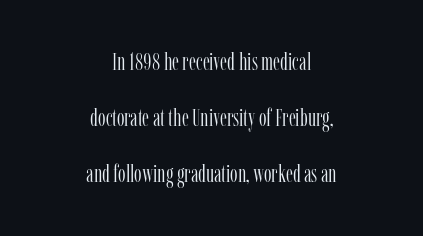
The image shows 24 px text type, upright; set centered, loose line spacing (2.34x), normal letter spacing, not underlined.
